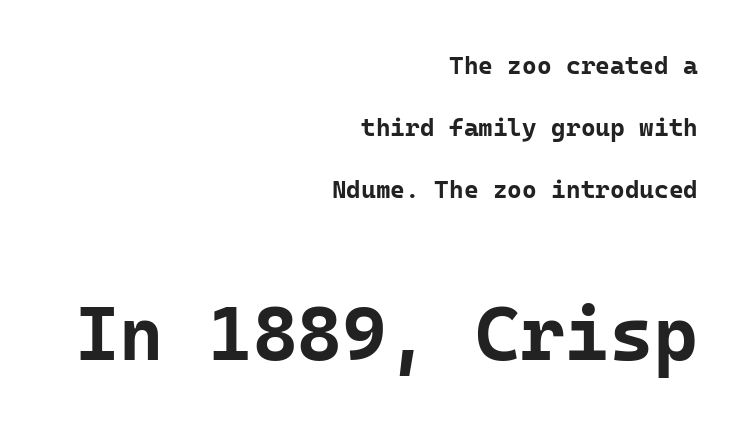
{"serif": "no", "italic": "no", "bold": "yes", "weight": "bold", "width": "normal", "stroke_contrast": "low", "x_height": "medium", "monospaced": "yes", "underline": "no", "align": "right", "line_spacing": "loose", "line_spacing_ratio": 2.48, "letter_spacing": "normal", "letter_spacing_em": 0.0, "larger_block": "second", "size_ratio": 3.04, "glyph_px": 76}
